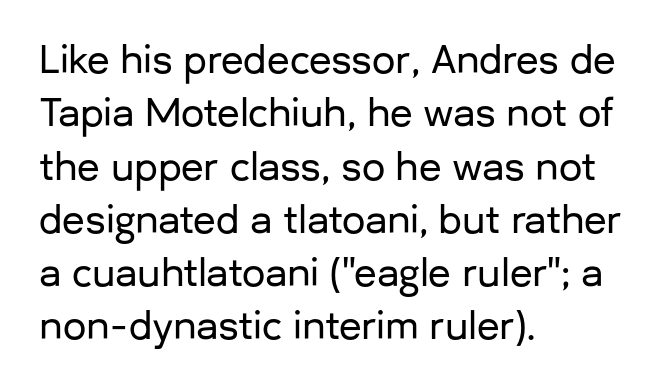
How are the letters spaced? Ordinarily, with no added tracking. The typesetter chose a ragged-right arrangement here. The area under the type is left untouched. This sample uses a sans-serif face. Varying glyph widths throughout — classic text-font behaviour.
